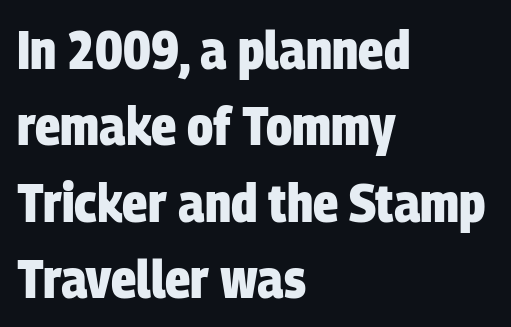
The tracking reads as untouched default to a designer's eye. Quick note: interline space is typical. Is the block centered? No — it sits flush against the left margin. Proportional: the letters do not fall into vertical columns.
